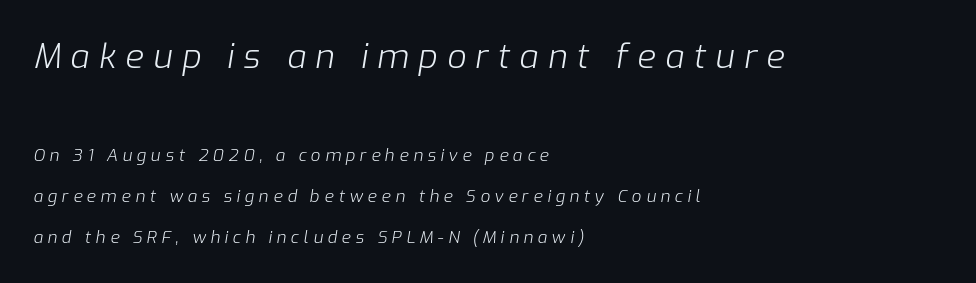
The image shows 34 px light type, italic (leaning right); set left-aligned, loose line spacing (2.43x), unusually wide letter spacing (+0.27 em), not underlined; the first (top) block is 2.0x larger; low stroke contrast and a medium x-height.
